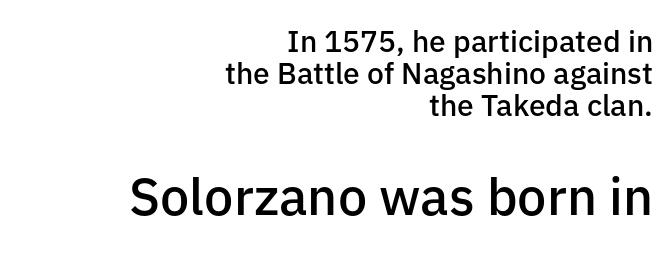
{"serif": "no", "italic": "no", "bold": "semi", "weight": "semibold", "width": "normal", "stroke_contrast": "low", "x_height": "medium", "monospaced": "no", "underline": "no", "align": "right", "line_spacing": "tight", "line_spacing_ratio": 1.07, "letter_spacing": "normal", "letter_spacing_em": 0.0, "larger_block": "second", "size_ratio": 1.73, "glyph_px": 52}
